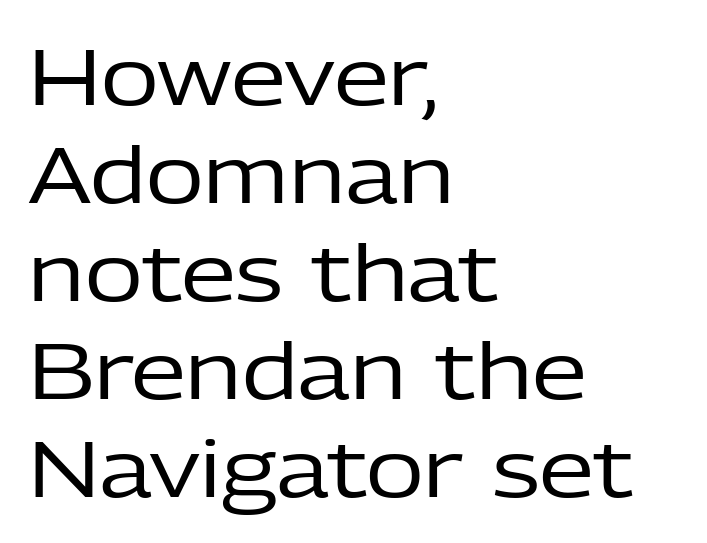
The image shows 79 px regular-weight sans-serif type, upright; set left-aligned, line spacing 1.24x, normal letter spacing, not underlined; low stroke contrast and a medium x-height.
